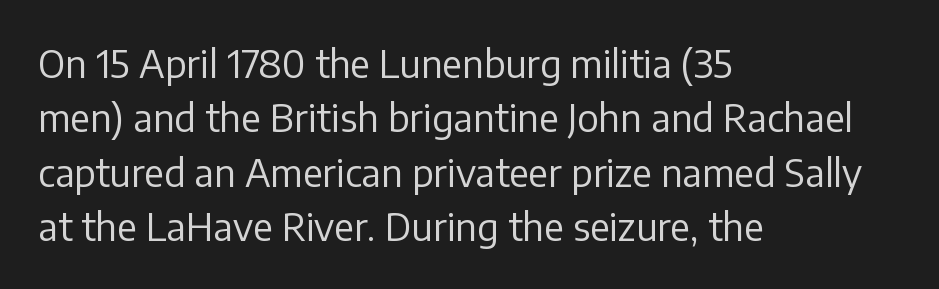
The image shows 38 px regular-weight sans-serif type, upright; set left-aligned, normal line spacing (1.43x), normal letter spacing, not underlined; low stroke contrast and a medium x-height.
